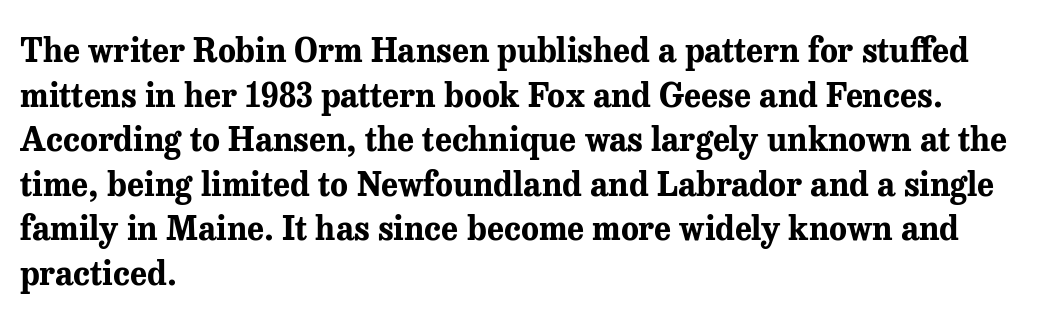
Quick note: underline off. Type style note: has serifs. Rows of type keep a routine distance in the vertical direction. These lines were composed using upright roman letters.
